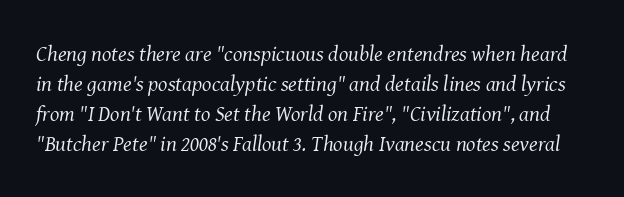
Q: Is the text bold? A: No.
Q: Is the text italic (slanted)? A: Yes, it leans right by about 8 degrees.
Q: Is the text underlined? A: No.
Q: Is the spacing between letters normal or unusually wide? A: Normal.
Q: Is the spacing between lines tight, normal or loose? A: Normal.
